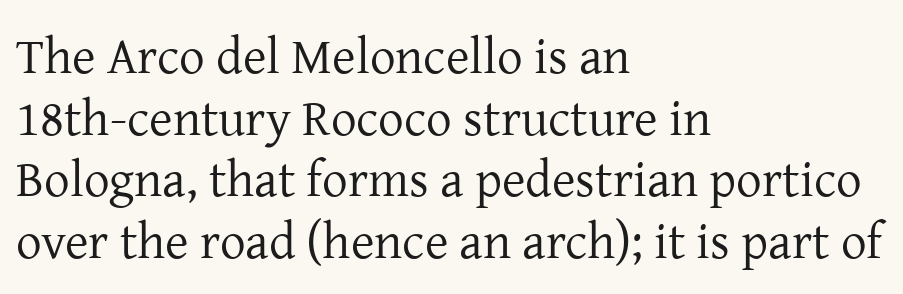
The glyphs are unaccompanied by any horizontal stroke below them. To sum up the face: it has serifs. This sample has the flowing, uneven cadence of proportional lettering. All the whitespace from short lines collects on the right.
